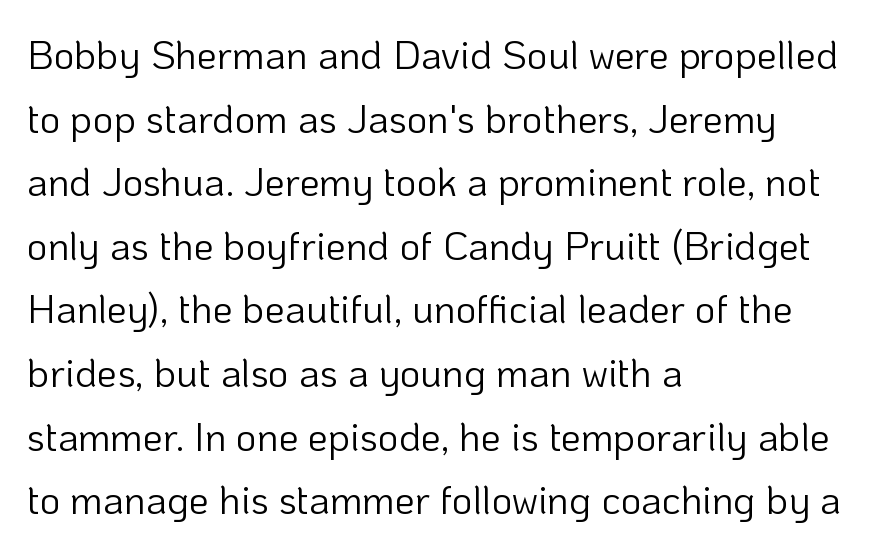
The image shows 40 px light sans-serif type, upright; set left-aligned, normal line spacing (1.59x), normal letter spacing, not underlined; low stroke contrast and a medium x-height.
